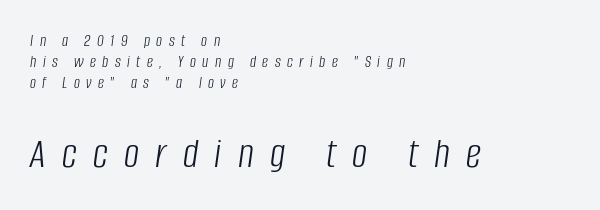
The image shows 43 px light, condensed type, italic (leaning right); set left-aligned, line spacing 1.24x, unusually wide letter spacing (+0.38 em), not underlined; the second (bottom) block is 2.53x larger; low stroke contrast and a large x-height.
